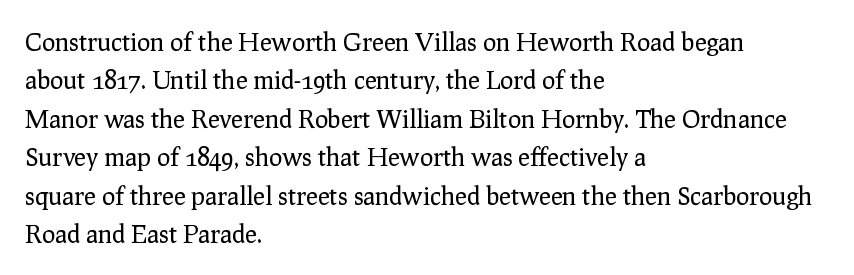
{"italic": "no", "bold": "no", "underline": "no", "align": "left", "line_spacing": "normal", "line_spacing_ratio": 1.54, "letter_spacing": "normal", "letter_spacing_em": 0.0, "glyph_px": 25}
